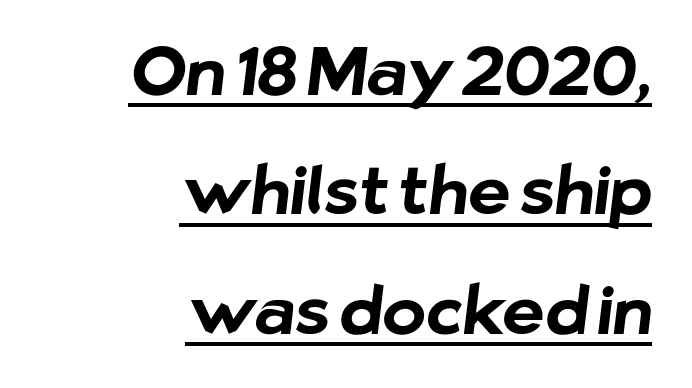
In CSS terms this would be text-align: right. I'd describe the lettering as bold — thick and assertive. These lines keep a tight, regular rhythm from letter to letter. Does a line run under the words? Yes, clearly.
